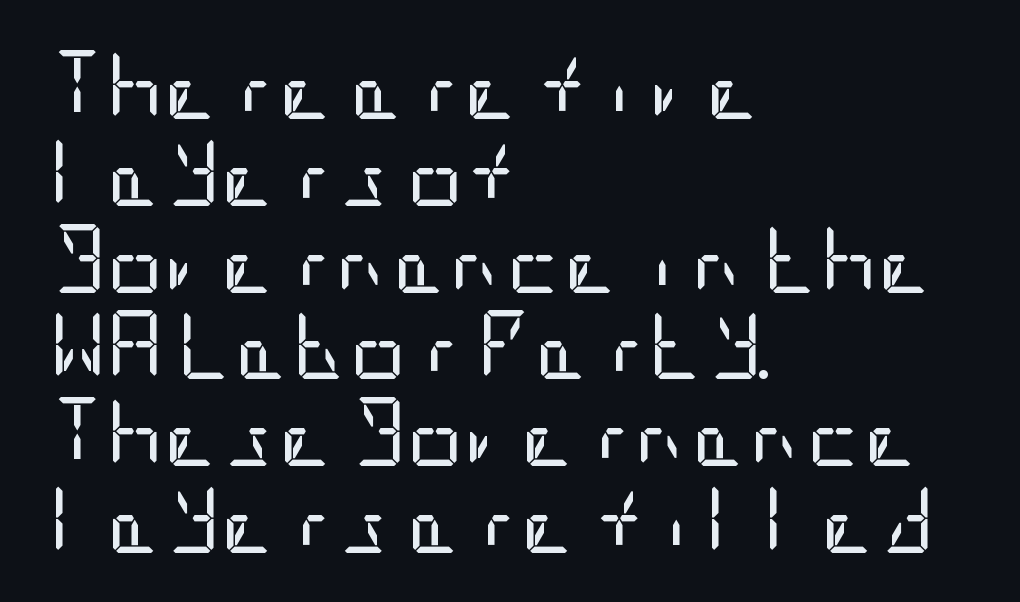
Q: Is the text bold? A: No.
Q: Is the text italic (slanted)? A: No, it is upright.
Q: Is the typeface a serif or a sans-serif typeface? A: Sans-serif.
Q: Is the text underlined? A: No.
Q: How is the paragraph aligned? A: Left-aligned.
Q: Is the spacing between letters normal or unusually wide? A: Normal.
Q: Width (condensed, normal, or wide)? A: Condensed.
Q: Stroke contrast? A: Low.
Q: x-height? A: Large.
